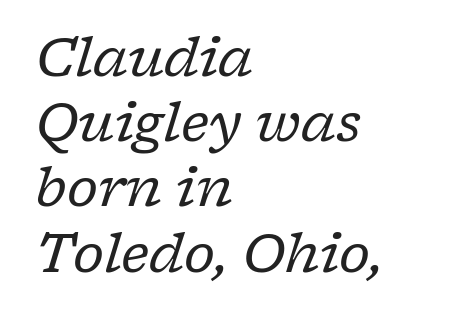
Slanted lettering throughout. A typesetter would call this proportional, since set widths differ per character. These lines are composed in type with serifs. The words here are not underlined. What stands out about the letter spacing? Nothing — it is the standard amount. Visually the block forms a straight wall on the left and a jagged coastline on the right.
